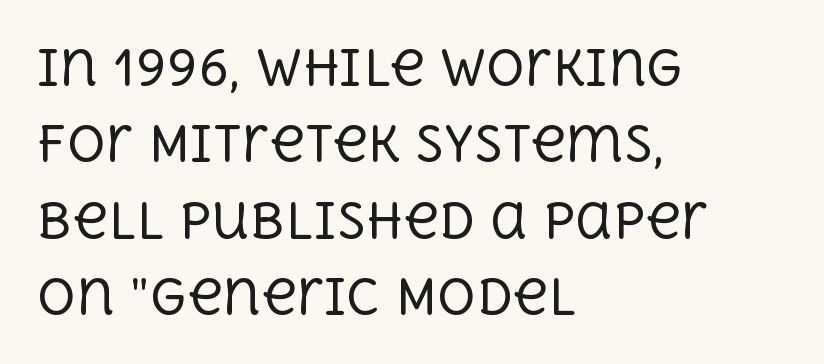
Q: Is the text bold? A: No.
Q: Is the text italic (slanted)? A: No, it is upright.
Q: Is the typeface a serif or a sans-serif typeface? A: Serif.
Q: Is the text underlined? A: No.
Q: How is the paragraph aligned? A: Left-aligned.
Q: Is the spacing between letters normal or unusually wide? A: Normal.
Q: Is the spacing between lines tight, normal or loose? A: Normal.
Q: Width (condensed, normal, or wide)? A: Normal.
Q: x-height? A: Large.
Q: Monospaced? A: No.
